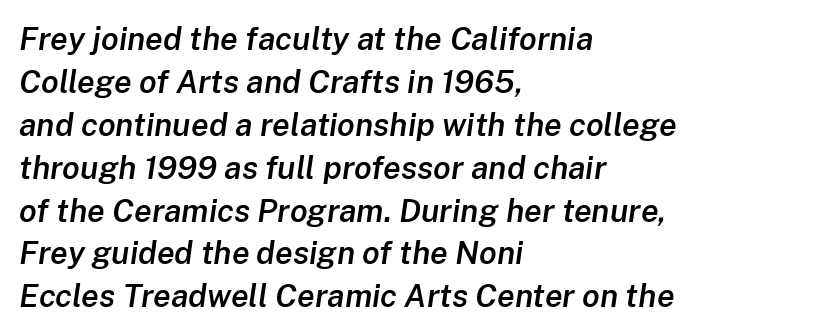
What stands out about the letter spacing? Nothing — it is the standard amount. Quick note: interline space is typical. These lines are rendered in a variable-pitch font. Every letter is mildly thick-stroked: semibold rather than bold. Casual observation: everything's shoved over to the left.
